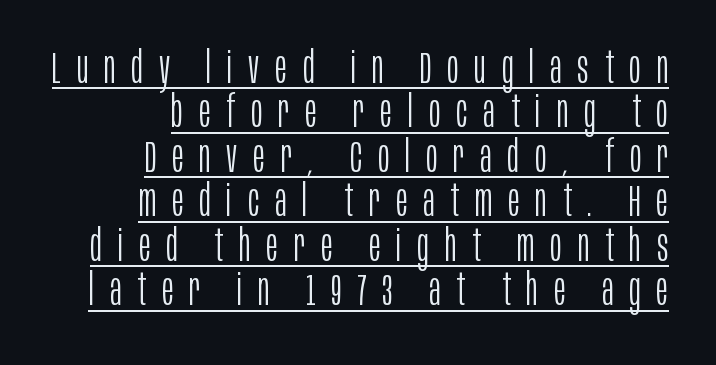
The image shows 44 px light, condensed sans-serif type, upright; set right-aligned, tight line spacing (1.01x), unusually wide letter spacing (+0.36 em), underlined; low stroke contrast and a large x-height.
